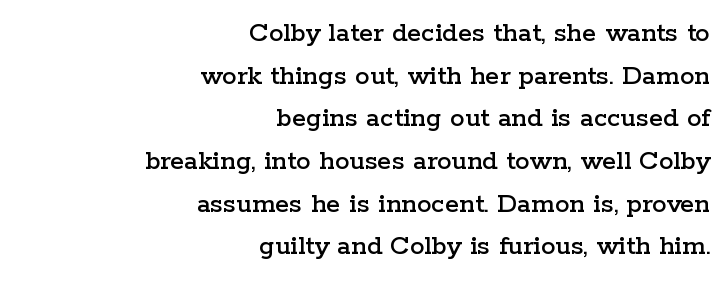
Q: Is the text italic (slanted)? A: No, it is upright.
Q: Is the typeface a serif or a sans-serif typeface? A: Serif.
Q: Is the text underlined? A: No.
Q: How is the paragraph aligned? A: Right-aligned.
Q: Is the spacing between letters normal or unusually wide? A: Normal.
Q: Is the spacing between lines tight, normal or loose? A: Normal.
Q: Width (condensed, normal, or wide)? A: Wide.
Q: Stroke contrast? A: Low.
Q: x-height? A: Medium.
Q: Monospaced? A: No.
